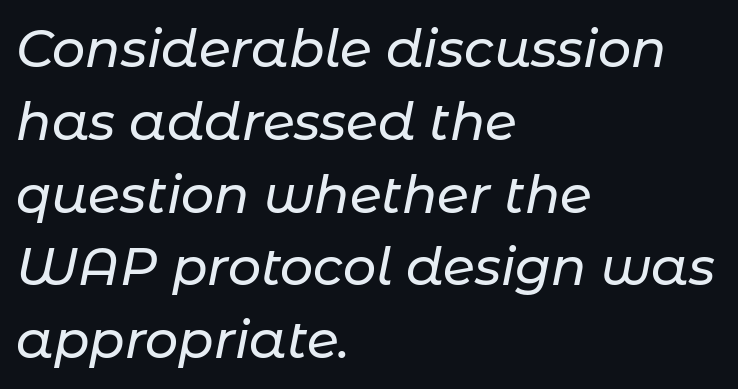
{"italic": "yes", "lean": "right", "slant_degrees": 11, "width": "normal", "stroke_contrast": "low", "x_height": "medium", "monospaced": "no", "underline": "no", "align": "left", "line_spacing": "normal", "line_spacing_ratio": 1.4, "letter_spacing": "normal", "letter_spacing_em": 0.0, "glyph_px": 52}
